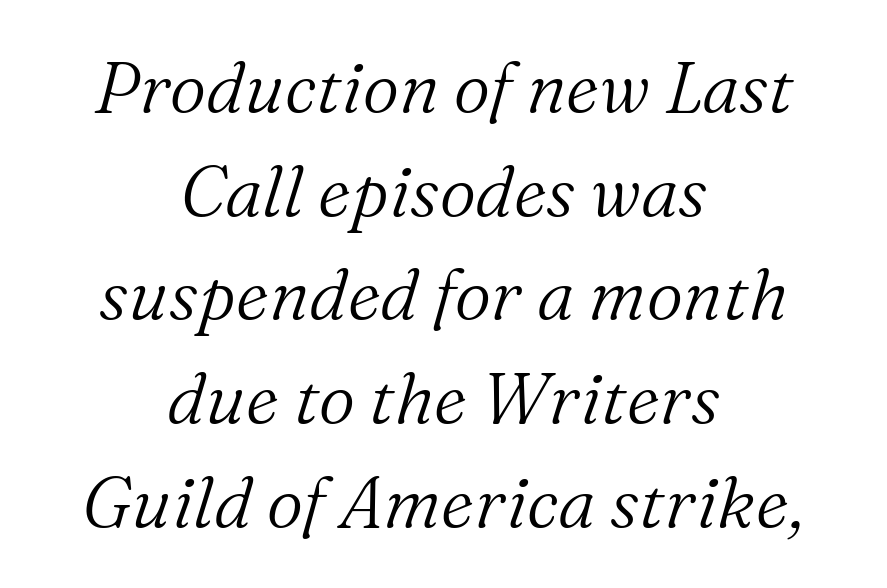
The image shows 71 px light serif type, italic (leaning right); set centered, normal line spacing (1.46x), normal letter spacing, not underlined; medium stroke contrast and a medium x-height.
